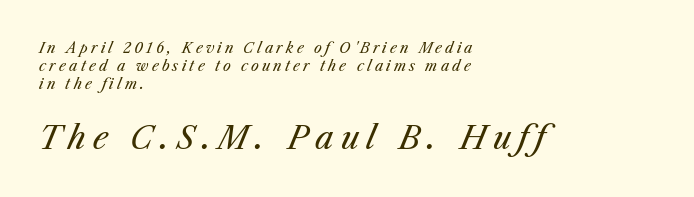
{"italic": "yes", "lean": "right", "slant_degrees": 23, "bold": "no", "weight": "regular", "width": "normal", "stroke_contrast": "medium", "x_height": "medium", "monospaced": "no", "underline": "no", "align": "left", "line_spacing": "normal", "line_spacing_ratio": 1.28, "letter_spacing": "wide", "letter_spacing_em": 0.23, "larger_block": "second", "size_ratio": 2.21, "glyph_px": 31}
